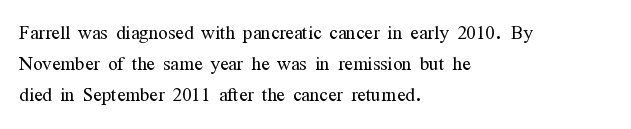
A light-to-regular cut is what we see here. Clear beneath every line of the passage. Vertical strokes here are truly vertical. The passage shown has conventional tracking throughout. Leftover space on each line is placed entirely after the last word.
